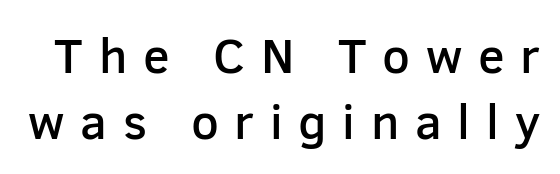
Character widths vary here, with narrow letters taking less room than wide ones. Does the lettering tilt? It doesn't — this is upright. Reading down the column, the eye jumps a familiar distance to each next line. Stroke terminals: plain, sans-serif.
